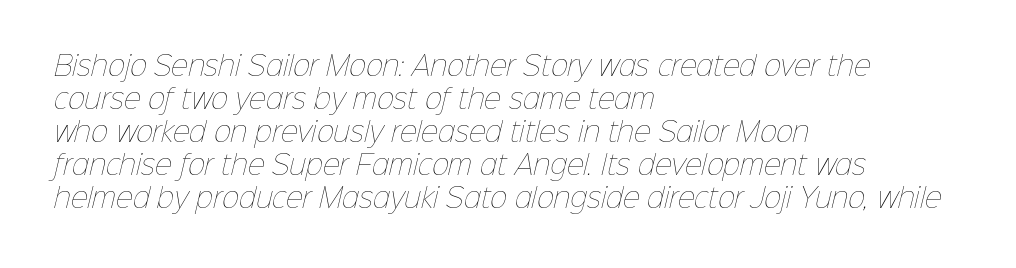
The face looks like a standard text weight, possibly lighter. The typesetter chose a ragged-right arrangement here. Anything drawn beneath the words? Only blank space. The passage shown stacks its lines at a standard gap.
